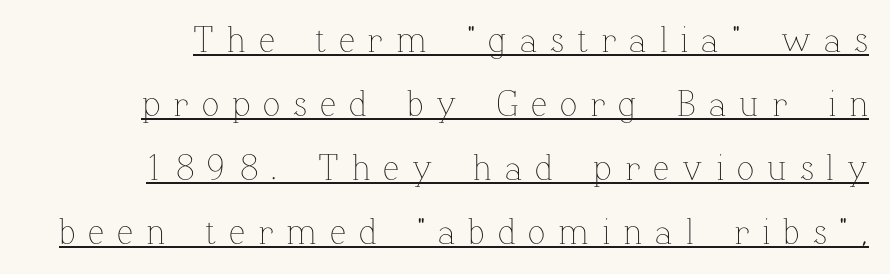
The image shows 36 px thin type, upright; set line spacing 1.78x, unusually wide letter spacing (+0.36 em), underlined; low stroke contrast and a medium x-height.
